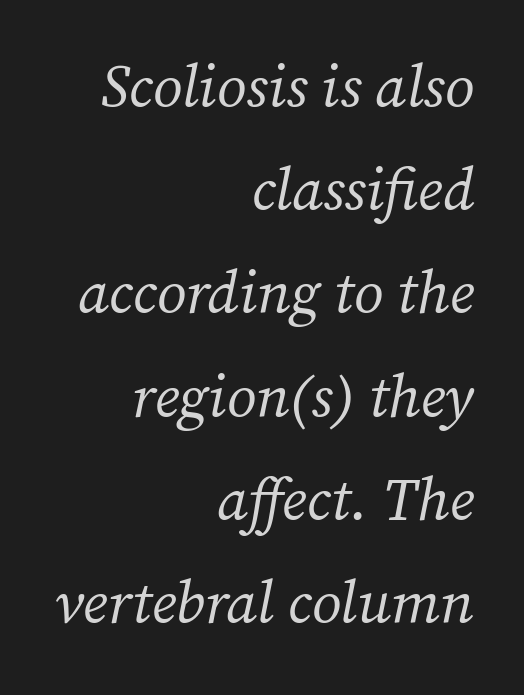
{"serif": "yes", "italic": "yes", "lean": "right", "slant_degrees": 12, "bold": "no", "weight": "regular", "width": "normal", "stroke_contrast": "medium", "x_height": "medium", "monospaced": "no", "underline": "no", "align": "right", "line_spacing_ratio": 1.72, "letter_spacing": "normal", "letter_spacing_em": 0.0, "glyph_px": 60}
